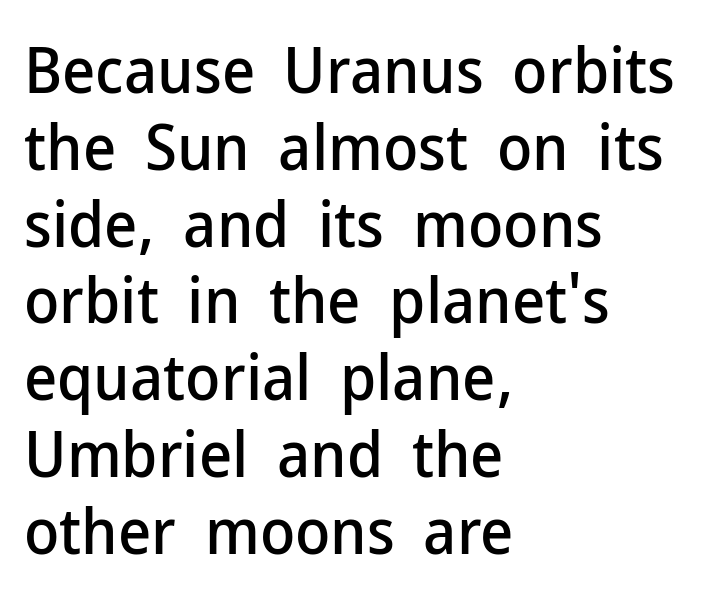
The image shows 64 px sans-serif type, upright; set left-aligned, line spacing 1.2x, normal letter spacing, not underlined; low stroke contrast and a medium x-height.
